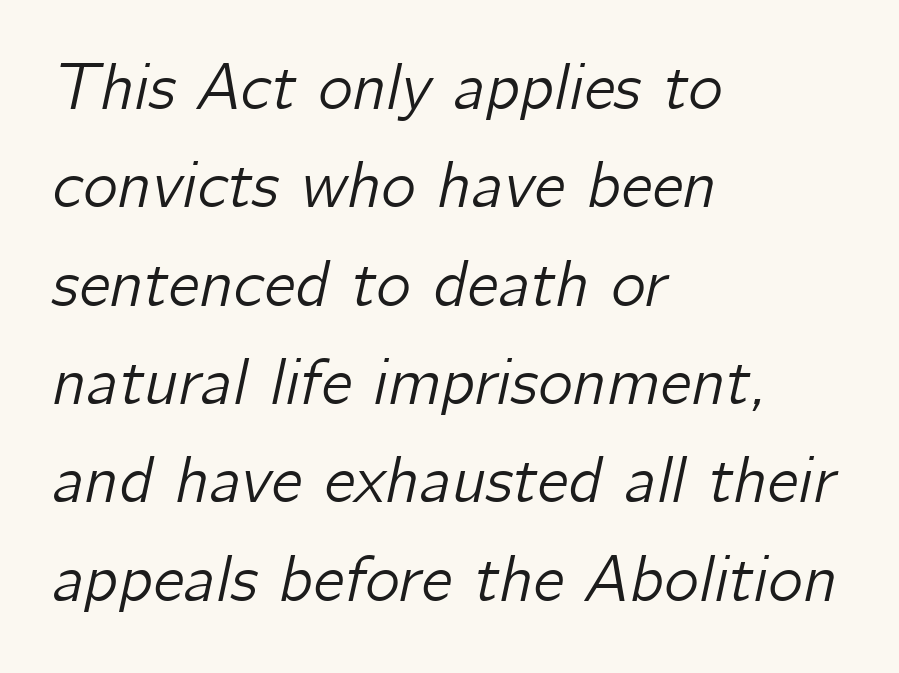
The image shows 66 px text type, italic (leaning right); set left-aligned, normal line spacing (1.49x), normal letter spacing, not underlined; low stroke contrast and a medium x-height.
